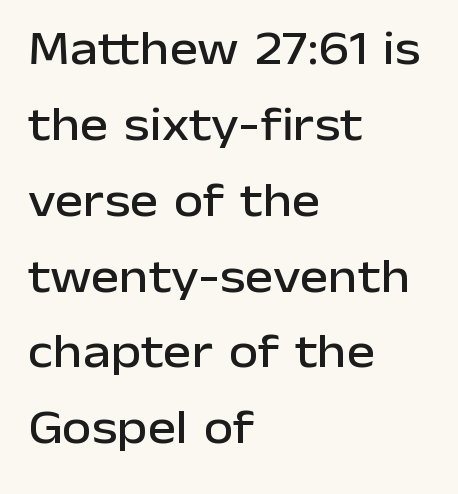
Q: Is the text italic (slanted)? A: No, it is upright.
Q: Is the typeface a serif or a sans-serif typeface? A: Sans-serif.
Q: Is the text underlined? A: No.
Q: How is the paragraph aligned? A: Left-aligned.
Q: Is the spacing between letters normal or unusually wide? A: Normal.
Q: Is the spacing between lines tight, normal or loose? A: Normal.
Q: Width (condensed, normal, or wide)? A: Normal.
Q: Stroke contrast? A: Low.
Q: x-height? A: Medium.
Q: Monospaced? A: No.
